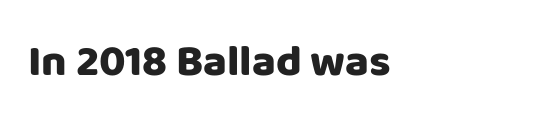
The image shows 44 px heavy sans-serif type, upright; set left-aligned, normal letter spacing, not underlined; low stroke contrast and a large x-height.
